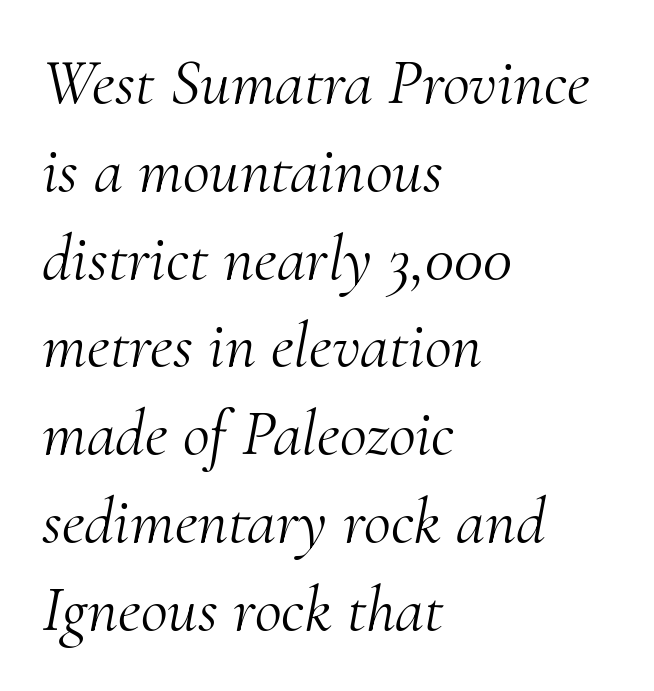
{"serif": "yes", "italic": "yes", "lean": "right", "slant_degrees": 10, "bold": "no", "weight": "light", "width": "normal", "stroke_contrast": "medium", "x_height": "small", "monospaced": "no", "underline": "no", "align": "left", "line_spacing": "normal", "line_spacing_ratio": 1.33, "letter_spacing": "normal", "letter_spacing_em": 0.0, "glyph_px": 66}
